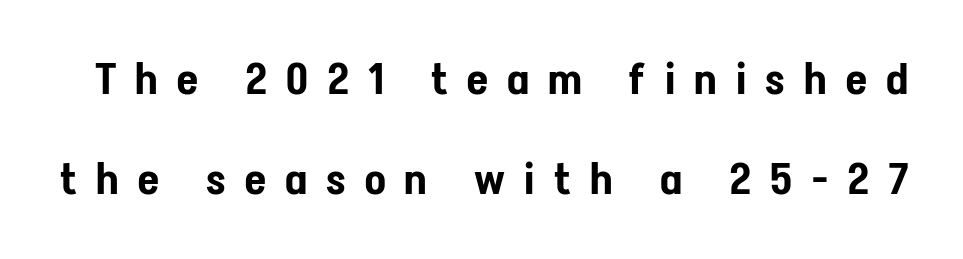
The image shows 43 px condensed sans-serif type, upright; set loose line spacing (2.33x), unusually wide letter spacing (+0.45 em), not underlined; low stroke contrast and a medium x-height.
